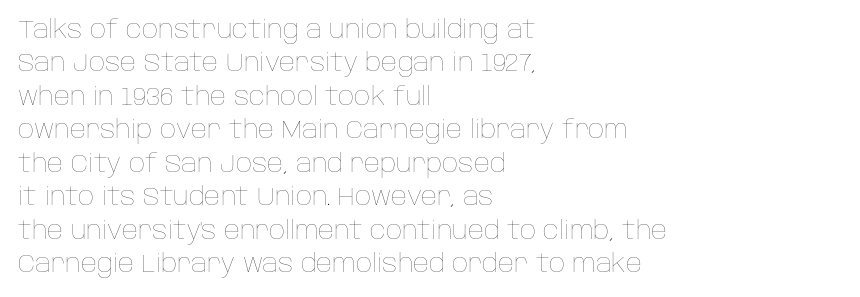
Notice how the stems are strictly vertical — no italics here. Clear beneath every line of the passage. Compared with typical paragraphs, the rows here are spaced about the same. The letters look calm and open, with moderate or lighter stems. Spacing between characters is what you'd get straight out of the box.
